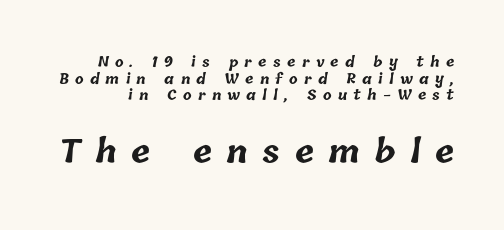
{"bold": "yes", "weight": "bold", "width": "normal", "stroke_contrast": "low", "x_height": "medium", "monospaced": "no", "underline": "no", "line_spacing_ratio": 1.18, "letter_spacing": "wide", "letter_spacing_em": 0.45, "larger_block": "second", "size_ratio": 2.29, "glyph_px": 32}
